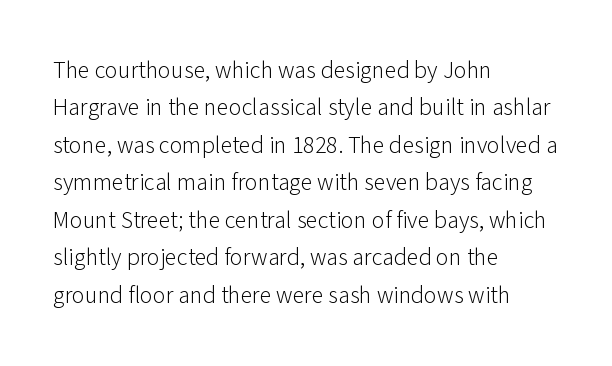
Q: Is the text bold? A: No.
Q: Is the text italic (slanted)? A: No, it is upright.
Q: Is the text underlined? A: No.
Q: How is the paragraph aligned? A: Left-aligned.
Q: Is the spacing between letters normal or unusually wide? A: Normal.
Q: Is the spacing between lines tight, normal or loose? A: Normal.
